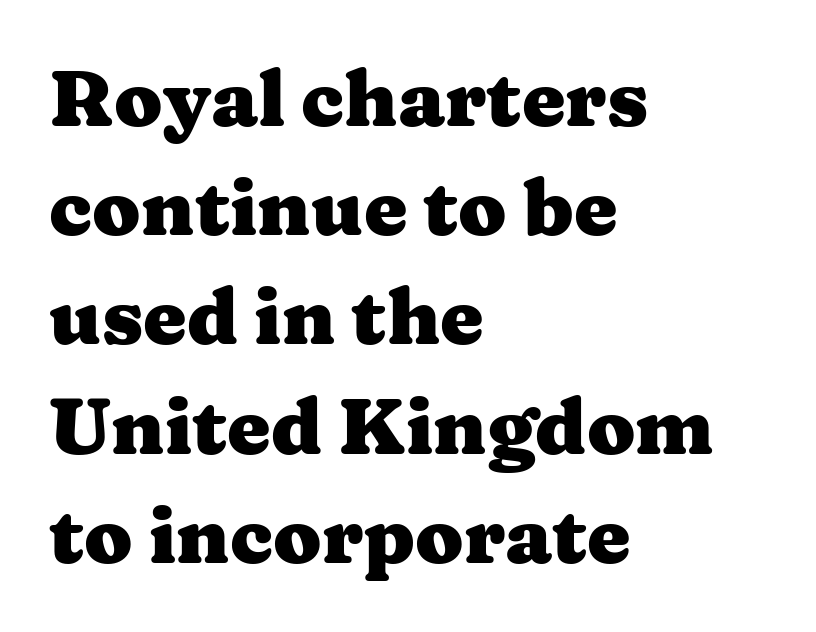
Any mark beneath the type? The region is blank. The gaps between neighbouring characters are ordinary and unremarkable. The typeface chosen for these lines features serifs. This is heavy type, rendered in bold. The leading is moderate, giving the passage an even texture.
